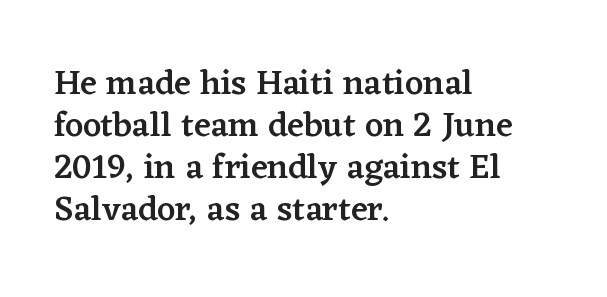
Standard letterfit; no display-style spreading of the glyphs. Where is the straight margin? On the left. Italic? Not at all — the glyphs are vertical. The passage shown is semibold, sitting just below true bold. Spacing verdict: proportional, widths tailored to each character.
